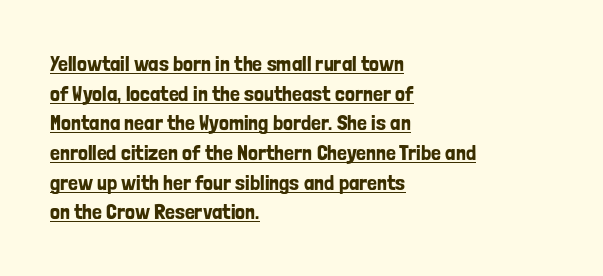
{"italic": "no", "underline": "yes", "align": "left", "line_spacing": "normal", "line_spacing_ratio": 1.35, "letter_spacing": "normal", "letter_spacing_em": 0.0, "glyph_px": 22}
